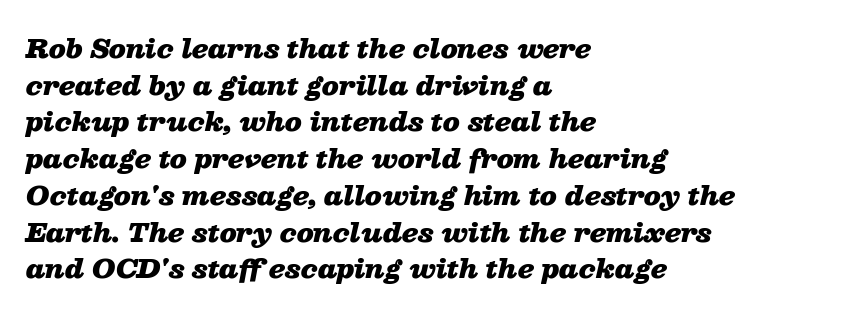
The text carries the slant typical of an italic or oblique font. The zone under the glyphs is completely vacant. This is heavy type, rendered in bold. The rendering anchors every line to the left-hand side. These lines keep a tight, regular rhythm from letter to letter.
